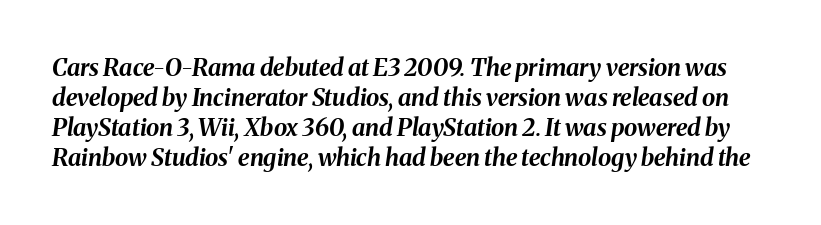
{"italic": "yes", "lean": "right", "slant_degrees": 8, "bold": "yes", "underline": "no", "line_spacing": "normal", "line_spacing_ratio": 1.25, "letter_spacing": "normal", "letter_spacing_em": 0.0, "glyph_px": 24}
